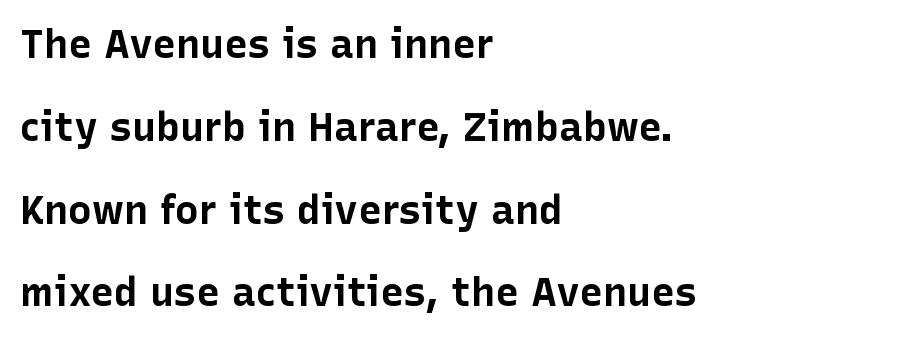
The image shows 40 px bold sans-serif type, upright; set left-aligned, loose line spacing (2.07x), normal letter spacing, not underlined; low stroke contrast and a medium x-height.
